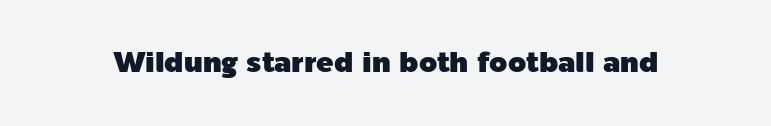
Q: Is the text italic (slanted)? A: No, it is upright.
Q: Is the typeface a serif or a sans-serif typeface? A: Sans-serif.
Q: Is the text underlined? A: No.
Q: Is the spacing between letters normal or unusually wide? A: Normal.
Q: Width (condensed, normal, or wide)? A: Normal.
Q: x-height? A: Medium.
Q: Monospaced? A: No.
